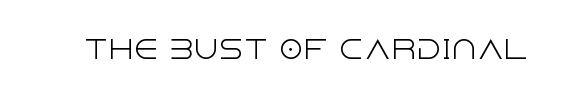
Q: Is the text bold? A: No.
Q: Is the text italic (slanted)? A: No, it is upright.
Q: Is the text underlined? A: No.
Q: Is the spacing between letters normal or unusually wide? A: Normal.
